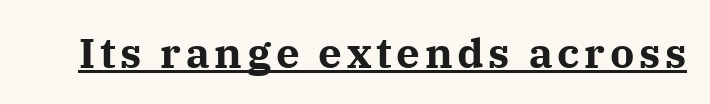
The image shows 42 px bold serif type, upright; set underlined; medium stroke contrast and a medium x-height.
